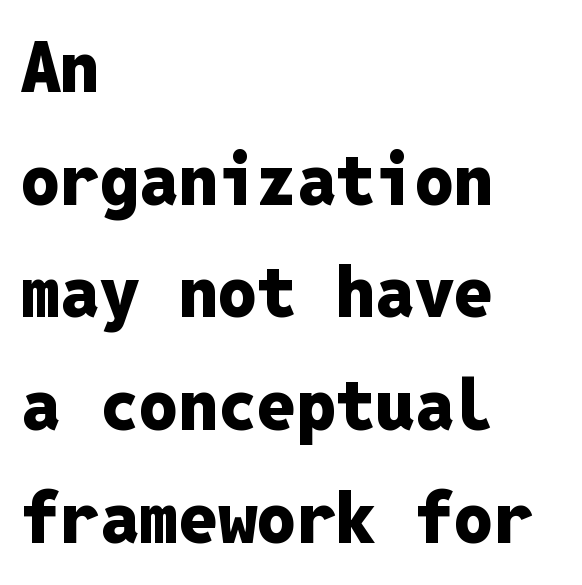
The image shows 70 px heavy sans-serif type, upright, monospaced; set left-aligned, normal line spacing (1.61x), normal letter spacing, not underlined; low stroke contrast and a medium x-height.
